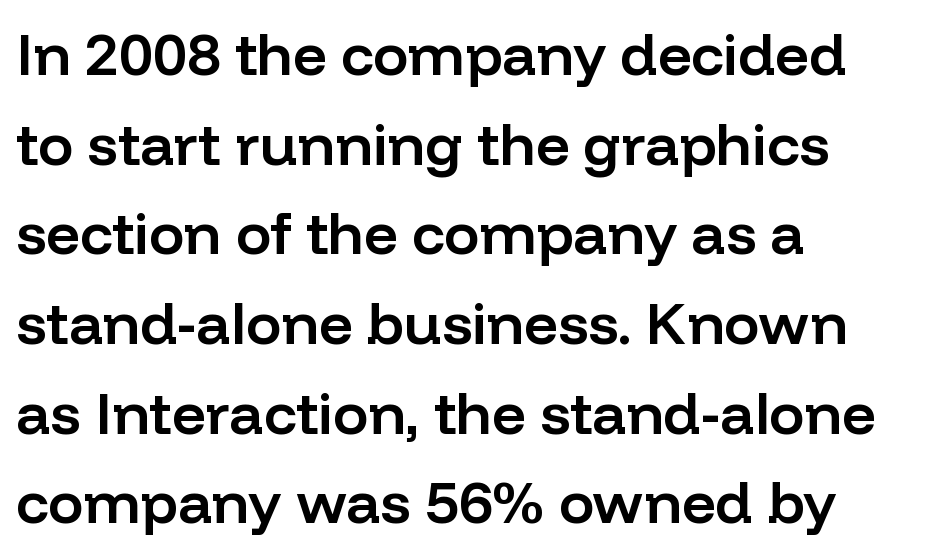
This rendering employs a face without finishing strokes, i.e., a sans-serif. The foot of each line stays bare and open. This sample has the flowing, uneven cadence of proportional lettering. Summary of vertical rhythm: regular, with standard interline spacing.
